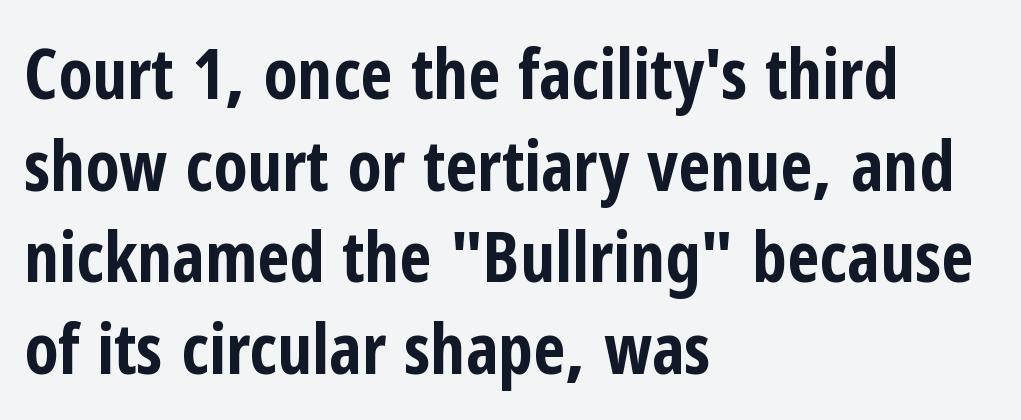
{"serif": "no", "italic": "no", "bold": "yes", "weight": "bold", "width": "condensed", "stroke_contrast": "low", "x_height": "medium", "monospaced": "no", "underline": "no", "align": "left", "line_spacing": "normal", "line_spacing_ratio": 1.31, "letter_spacing": "normal", "letter_spacing_em": 0.0, "glyph_px": 70}
